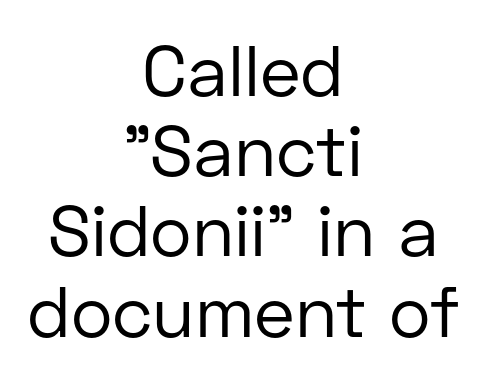
Q: Is the text bold? A: No.
Q: Is the text italic (slanted)? A: No, it is upright.
Q: Is the typeface a serif or a sans-serif typeface? A: Sans-serif.
Q: Is the text underlined? A: No.
Q: How is the paragraph aligned? A: Centered.
Q: Is the spacing between letters normal or unusually wide? A: Normal.
Q: Is the spacing between lines tight, normal or loose? A: Tight.
Q: Width (condensed, normal, or wide)? A: Normal.
Q: Stroke contrast? A: Low.
Q: x-height? A: Medium.
Q: Monospaced? A: No.
